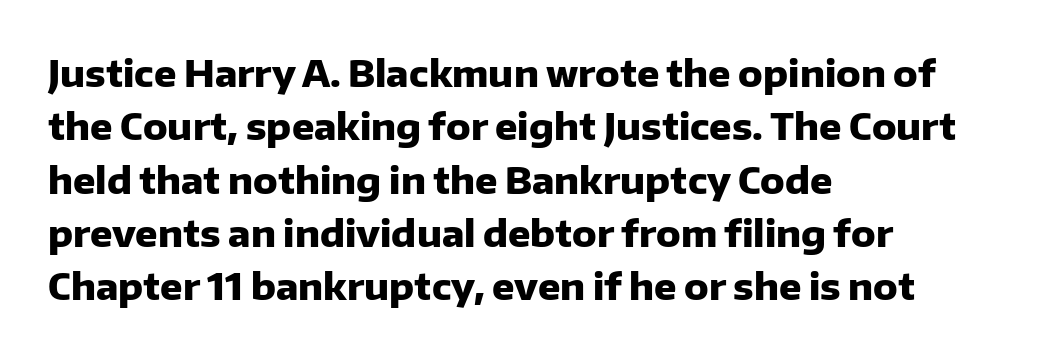
The image shows 37 px heavy sans-serif type, upright; set left-aligned, normal line spacing (1.44x), normal letter spacing, not underlined; low stroke contrast and a medium x-height.
